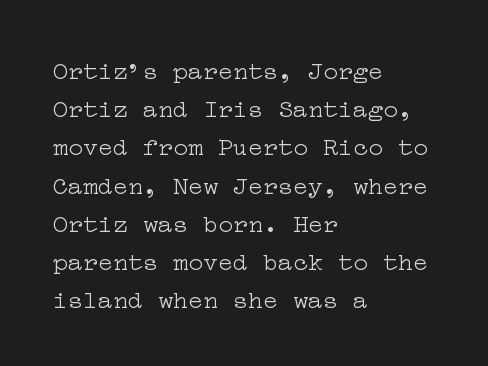
Q: Is the text bold? A: No.
Q: Is the text italic (slanted)? A: No, it is upright.
Q: Is the text underlined? A: No.
Q: How is the paragraph aligned? A: Left-aligned.
Q: Is the spacing between letters normal or unusually wide? A: Normal.
Q: Is the spacing between lines tight, normal or loose? A: Normal.
